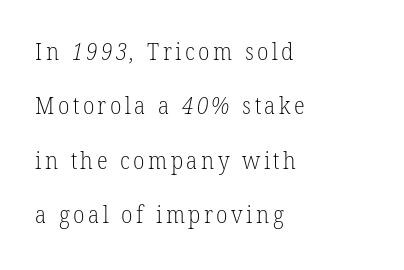
The image shows 23 px text type; set left-aligned, loose line spacing (2.36x), not underlined.
